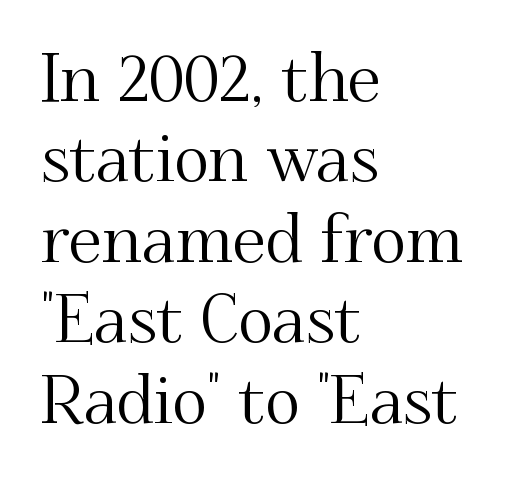
The image shows 67 px serif type, upright; set left-aligned, line spacing 1.2x, normal letter spacing, not underlined; medium stroke contrast and a small x-height.
